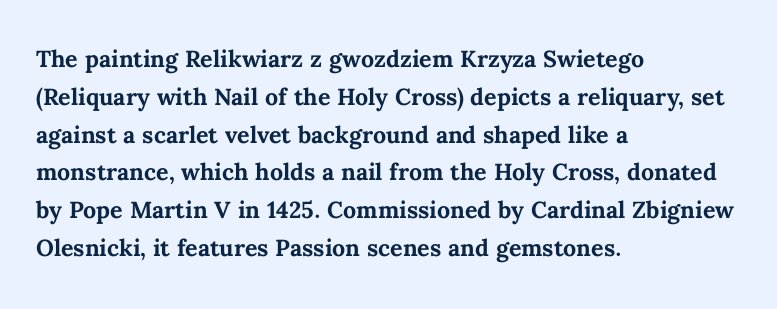
If you drew a ruler down the left edge, every line would touch it. The string is rendered with underlining switched off. Think of a printed novel: that variable character pitch is what you see here. Compared with typical body copy, the letter spacing here is the same. Compared with an ordinary text face, these strokes are far heavier — a full bold.
